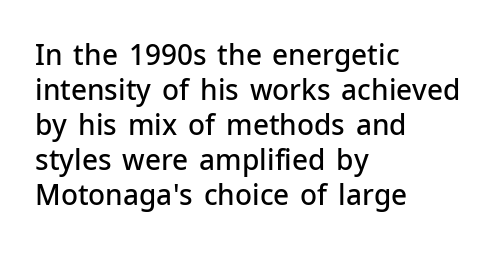
The lines sit at an ordinary, default distance from one another. This rendering features lettering with no underline. Inter-character spacing is left at the font's built-in metrics. Proportional: the letters do not fall into vertical columns. How heavy is the stroke? Medium-heavy — a semibold, shy of bold. The specimen reads as upright at a glance.
